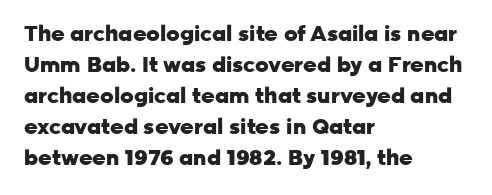
{"italic": "no", "bold": "yes", "underline": "no", "align": "left", "line_spacing": "normal", "line_spacing_ratio": 1.48, "letter_spacing": "normal", "letter_spacing_em": 0.0, "glyph_px": 21}
